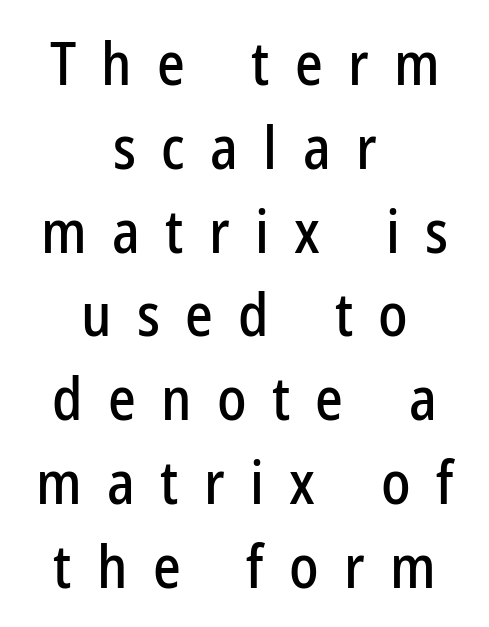
Q: Is the text italic (slanted)? A: No, it is upright.
Q: Is the typeface a serif or a sans-serif typeface? A: Sans-serif.
Q: Is the text underlined? A: No.
Q: How is the paragraph aligned? A: Centered.
Q: Is the spacing between letters normal or unusually wide? A: Unusually wide.
Q: Is the spacing between lines tight, normal or loose? A: Normal.
Q: Width (condensed, normal, or wide)? A: Condensed.
Q: Stroke contrast? A: Low.
Q: x-height? A: Medium.
Q: Monospaced? A: No.
